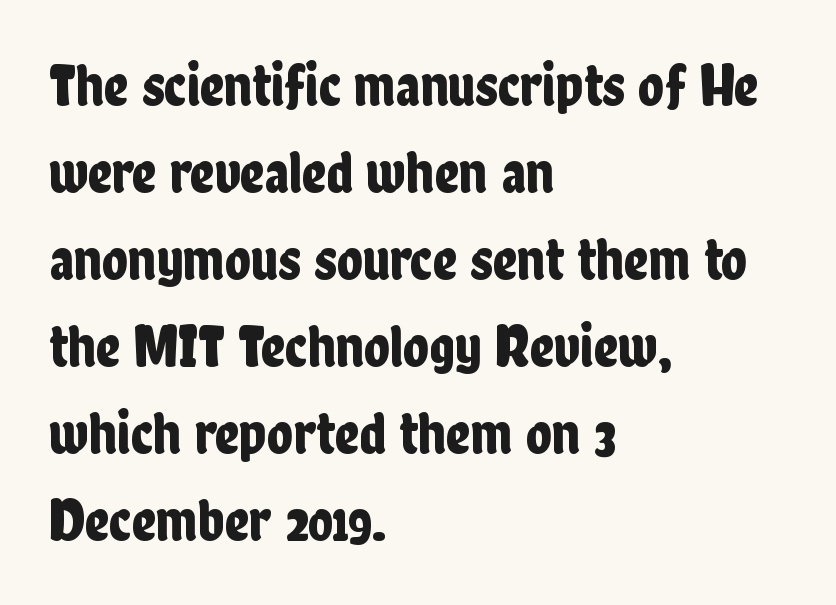
Compared with a centered layout, this one pins lines to the left instead. The passage shown is typed in a proportional face where columns would drift. Here the glyphs are tracked normally, forming tight word shapes. Successive baselines arrive at the customary interval.
